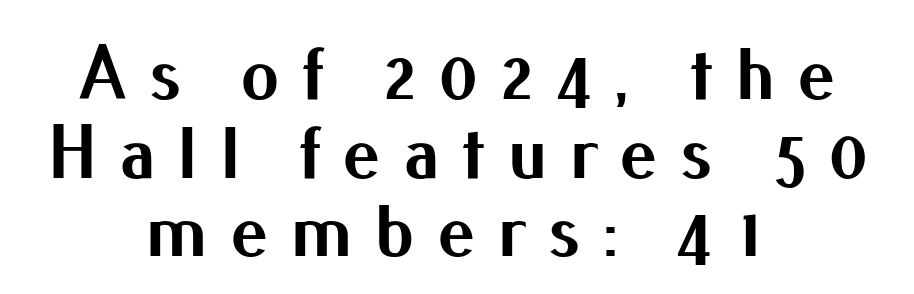
{"serif": "no", "italic": "no", "bold": "yes", "weight": "bold", "width": "normal", "stroke_contrast": "medium", "x_height": "small", "monospaced": "no", "underline": "no", "align": "center", "line_spacing": "tight", "line_spacing_ratio": 1.02, "letter_spacing": "wide", "letter_spacing_em": 0.28, "glyph_px": 77}
